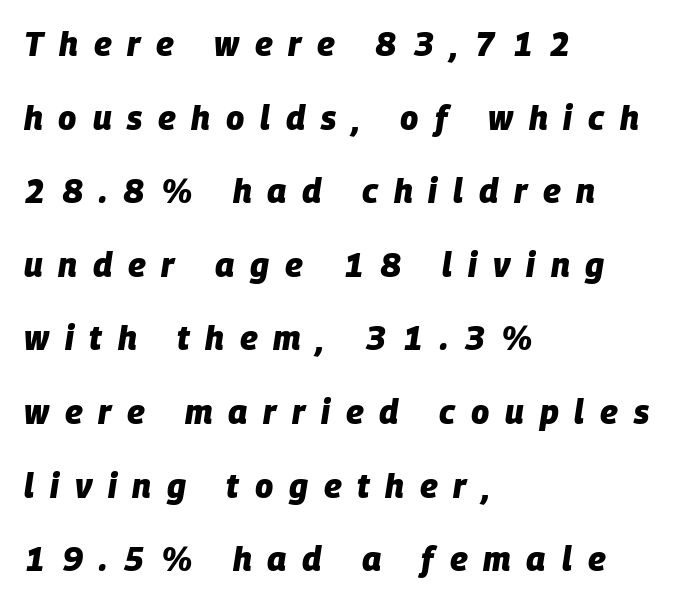
The image shows 33 px heavy type, italic (leaning right); set left-aligned, loose line spacing (2.23x), unusually wide letter spacing (+0.48 em), not underlined; low stroke contrast and a large x-height.
